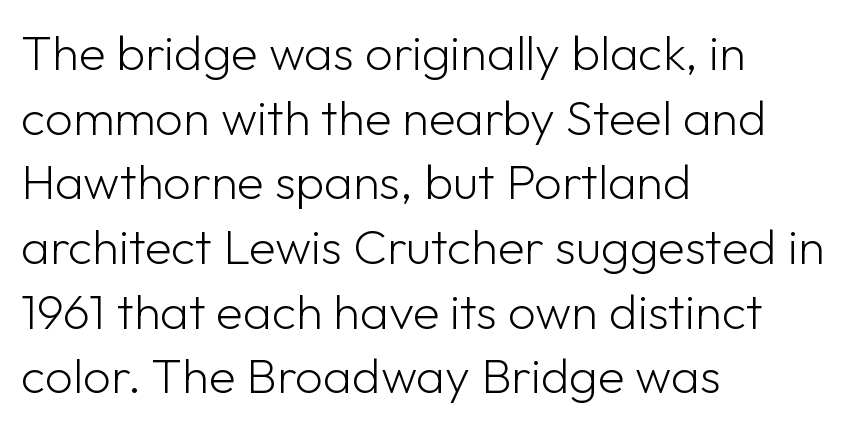
Q: Is the text bold? A: No.
Q: Is the text italic (slanted)? A: No, it is upright.
Q: Is the typeface a serif or a sans-serif typeface? A: Sans-serif.
Q: Is the text underlined? A: No.
Q: How is the paragraph aligned? A: Left-aligned.
Q: Is the spacing between letters normal or unusually wide? A: Normal.
Q: Is the spacing between lines tight, normal or loose? A: Normal.
Q: Width (condensed, normal, or wide)? A: Normal.
Q: Stroke contrast? A: Low.
Q: x-height? A: Medium.
Q: Monospaced? A: No.
